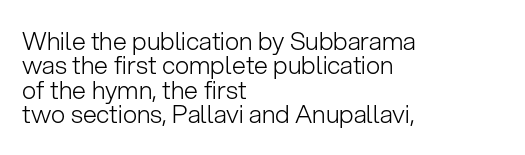
The image shows 25 px text type, upright; set left-aligned, tight line spacing (0.98x), normal letter spacing, not underlined.
